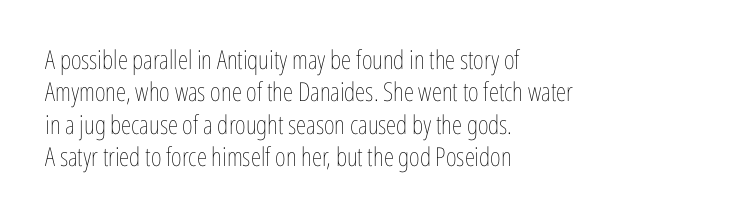
{"italic": "no", "bold": "no", "underline": "no", "align": "left", "line_spacing": "normal", "line_spacing_ratio": 1.25, "letter_spacing": "normal", "letter_spacing_em": 0.0, "glyph_px": 26}
